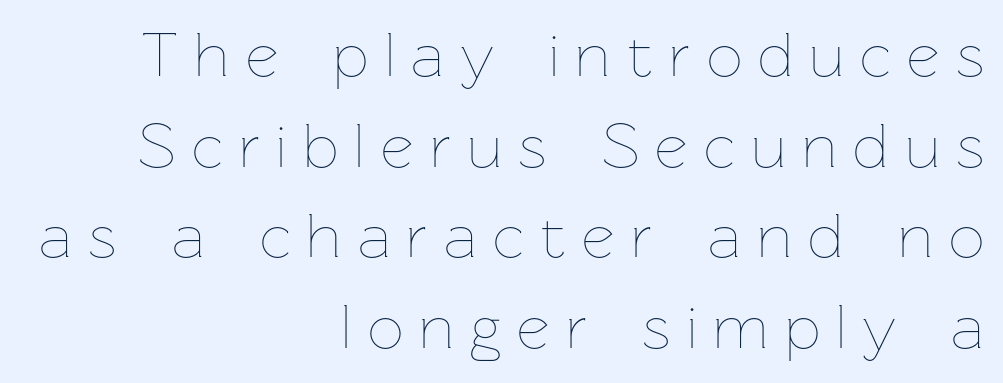
Q: Is the text bold? A: No.
Q: Is the text italic (slanted)? A: No, it is upright.
Q: Is the text underlined? A: No.
Q: How is the paragraph aligned? A: Right-aligned.
Q: Is the spacing between letters normal or unusually wide? A: Unusually wide.
Q: Is the spacing between lines tight, normal or loose? A: Normal.
Q: Width (condensed, normal, or wide)? A: Normal.
Q: Stroke contrast? A: Low.
Q: x-height? A: Medium.
Q: Monospaced? A: No.
